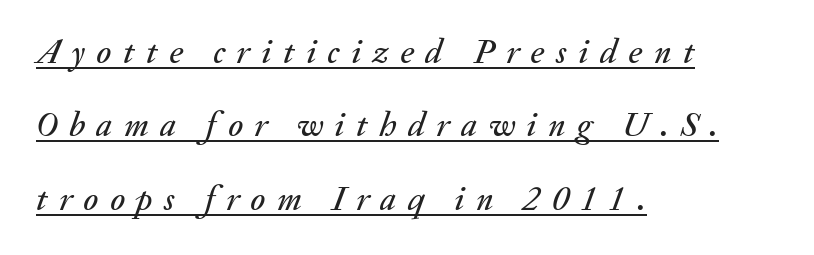
Varying glyph widths throughout — classic text-font behaviour. In terms of posture, this sample is oblique. The line texture is sparse and dotted thanks to wide tracking. This rendering uses left alignment, leaving the right contour irregular. A typographer would call this underscored text.
